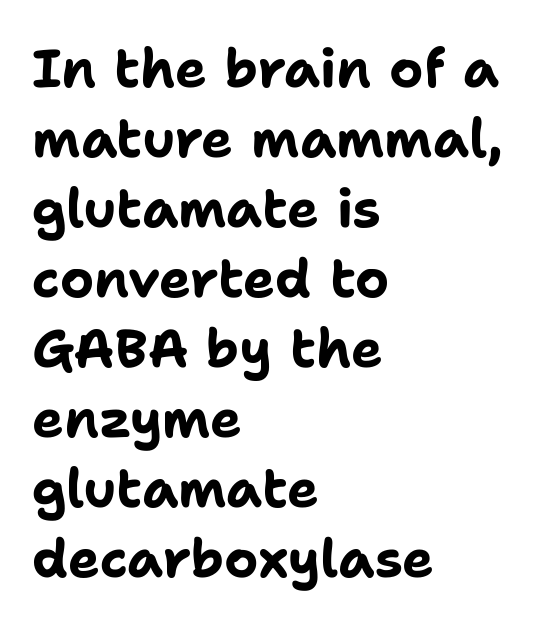
The passage shown is typed in a proportional face where columns would drift. Summary of weight: heavy, a full bold. This is the regular roman posture of the typeface. Type without underlining. The typeface chosen for these lines omits serifs. The rows are spaced the way most documents space them.
